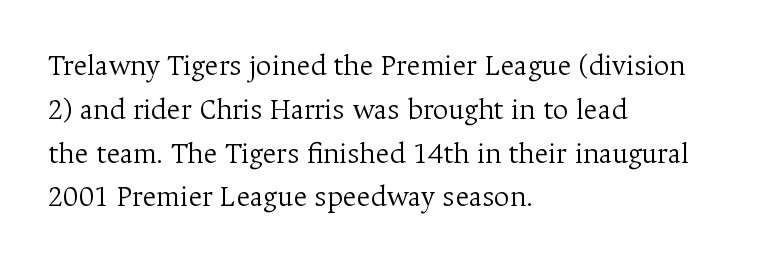
The image shows 30 px light serif type, upright; set left-aligned, normal line spacing (1.46x), normal letter spacing, not underlined; medium stroke contrast and a medium x-height.
